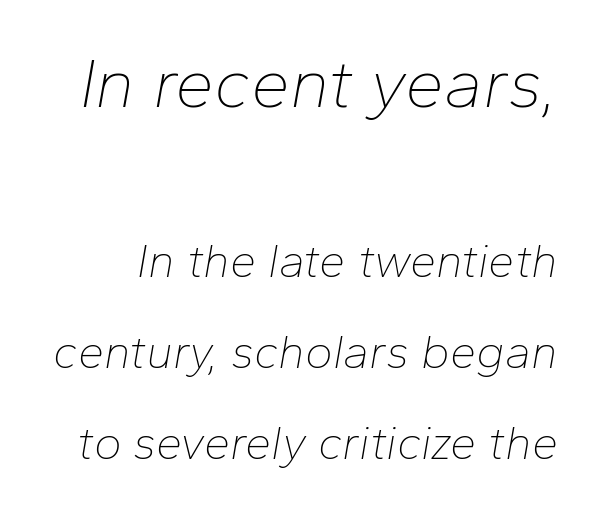
The image shows 70 px thin type, italic (leaning right); set loose line spacing (1.94x), normal letter spacing, not underlined; the first (top) block is 1.49x larger; low stroke contrast and a medium x-height.
